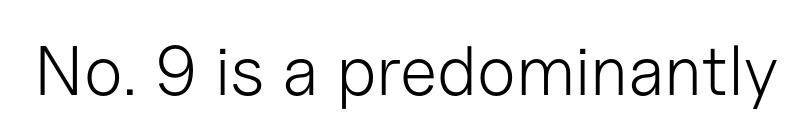
Tracking value appears to be zero — textbook default spacing. In terms of posture, this sample is upright. You can tell from the bare stems that sans-serif type was used. The space beneath each line is pristine and unruled.
